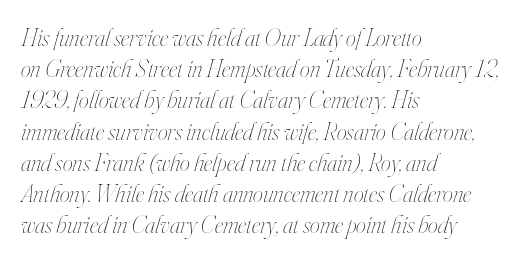
The typeface has the unassuming heft of standard copy or less. In terms of posture, this sample is oblique. Characters follow at the spacing the type designer built in. Just letters on the line, the space beneath them empty. Vertical spacing — default.
